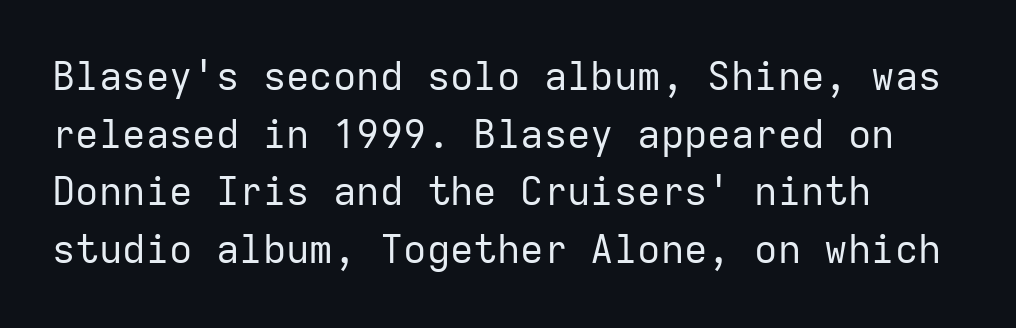
The image shows 39 px regular-weight sans-serif type, upright, monospaced; set left-aligned, normal line spacing (1.48x), normal letter spacing, not underlined; low stroke contrast and a medium x-height.
